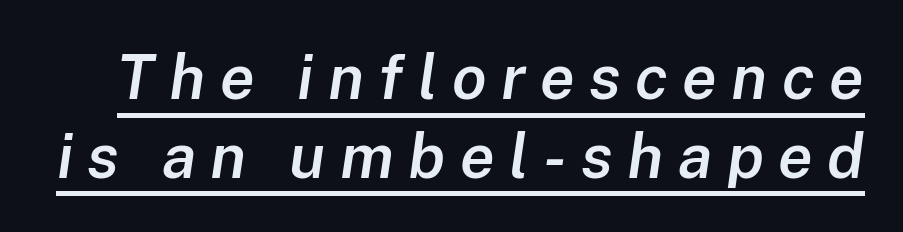
The image shows 63 px semibold type, italic (leaning right); set normal line spacing (1.25x), unusually wide letter spacing (+0.23 em), underlined; low stroke contrast and a medium x-height.
